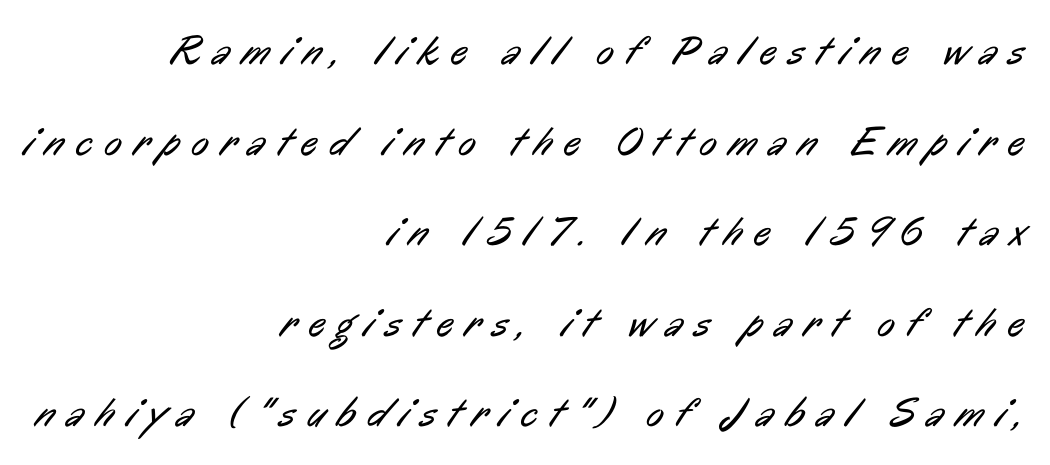
{"serif": "no", "bold": "no", "weight": "regular", "width": "condensed", "stroke_contrast": "low", "x_height": "medium", "monospaced": "no", "underline": "no", "align": "right", "line_spacing": "loose", "line_spacing_ratio": 2.21, "letter_spacing": "wide", "letter_spacing_em": 0.3, "glyph_px": 41}
